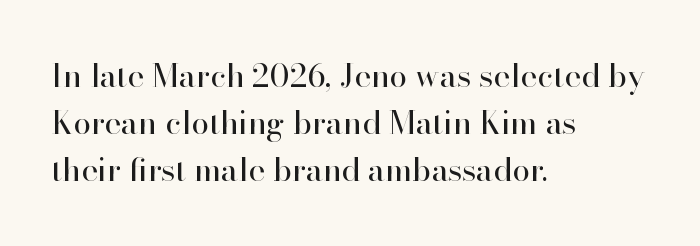
Q: Is the text bold? A: No.
Q: Is the text italic (slanted)? A: No, it is upright.
Q: Is the typeface a serif or a sans-serif typeface? A: Serif.
Q: Is the text underlined? A: No.
Q: How is the paragraph aligned? A: Left-aligned.
Q: Is the spacing between letters normal or unusually wide? A: Normal.
Q: Is the spacing between lines tight, normal or loose? A: Normal.
Q: Width (condensed, normal, or wide)? A: Normal.
Q: Stroke contrast? A: High.
Q: x-height? A: Small.
Q: Monospaced? A: No.
